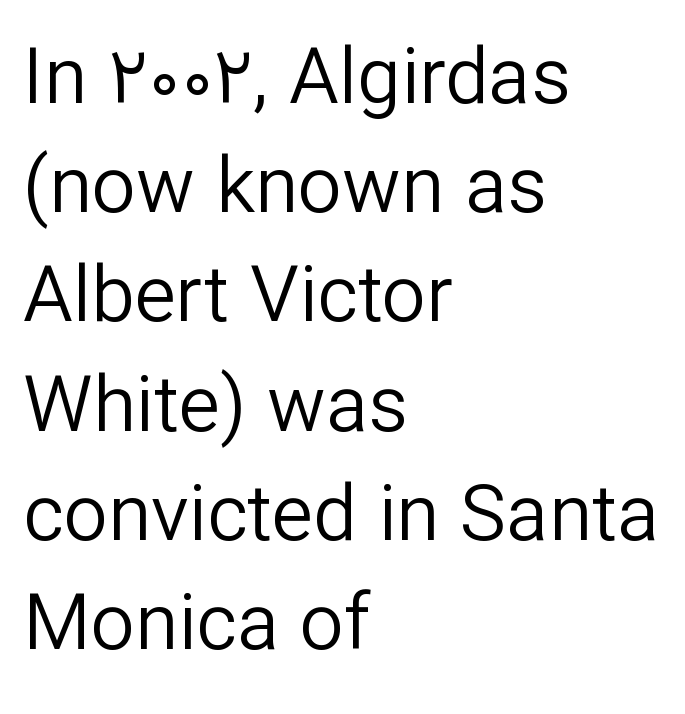
The image shows 78 px regular-weight sans-serif type, upright; set left-aligned, normal line spacing (1.4x), normal letter spacing, not underlined; low stroke contrast and a medium x-height.
